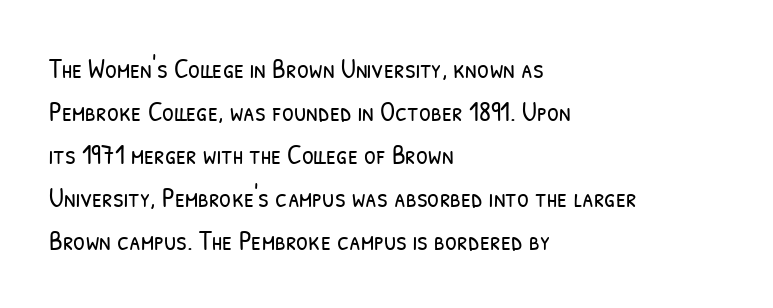
Q: Is the text bold? A: No.
Q: Is the text underlined? A: No.
Q: How is the paragraph aligned? A: Left-aligned.
Q: Is the spacing between letters normal or unusually wide? A: Normal.
Q: Is the spacing between lines tight, normal or loose? A: Normal.
